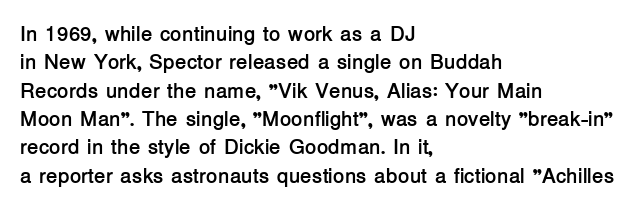
The image shows 21 px bold type, upright; set left-aligned, normal line spacing (1.35x), normal letter spacing, not underlined.
